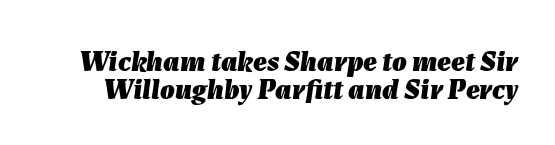
{"italic": "yes", "lean": "right", "slant_degrees": 7, "bold": "yes", "weight": "heavy", "width": "normal", "stroke_contrast": "low", "x_height": "medium", "monospaced": "no", "underline": "no", "line_spacing": "tight", "line_spacing_ratio": 0.96, "letter_spacing": "normal", "letter_spacing_em": 0.0, "glyph_px": 29}
